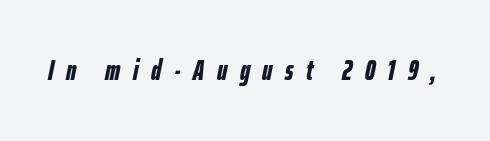
Proportional: the letters do not fall into vertical columns. Just letters on the line, the space beneath them empty. The rendering inserts visible extra space after every character. Compared with an ordinary text face, these strokes are far heavier — a full bold.
